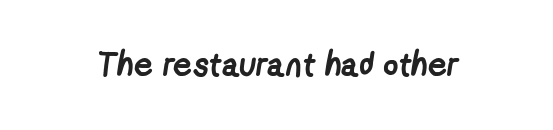
The glyphs are unaccompanied by any horizontal stroke below them. These lines are rendered in a variable-pitch font. To sum up the face: it is a sans, with no serifs. The type is set solid horizontally, with unmodified tracking.
